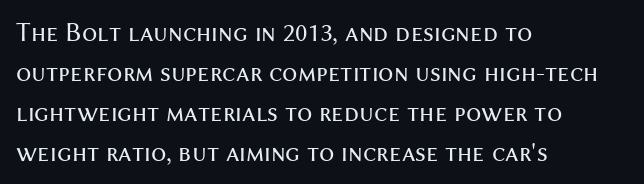
Q: Is the text bold? A: No.
Q: Is the text italic (slanted)? A: No, it is upright.
Q: Is the text underlined? A: No.
Q: How is the paragraph aligned? A: Left-aligned.
Q: Is the spacing between letters normal or unusually wide? A: Normal.
Q: Is the spacing between lines tight, normal or loose? A: Normal.
